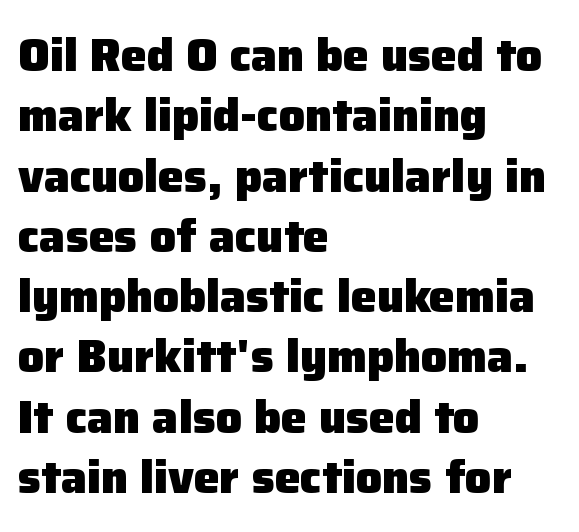
{"serif": "no", "italic": "no", "bold": "yes", "weight": "heavy", "width": "normal", "stroke_contrast": "low", "x_height": "medium", "monospaced": "no", "underline": "no", "align": "left", "line_spacing": "normal", "line_spacing_ratio": 1.31, "letter_spacing": "normal", "letter_spacing_em": 0.0, "glyph_px": 46}
